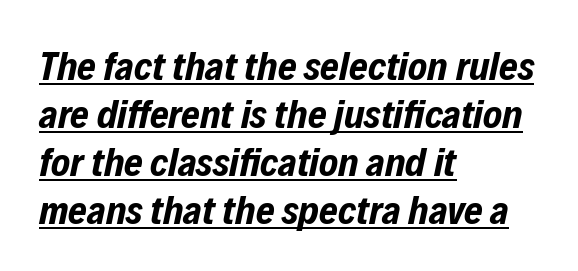
Q: Is the text bold? A: Yes.
Q: Is the text italic (slanted)? A: Yes, it leans right by about 12 degrees.
Q: Is the text underlined? A: Yes.
Q: How is the paragraph aligned? A: Left-aligned.
Q: Is the spacing between letters normal or unusually wide? A: Normal.
Q: Width (condensed, normal, or wide)? A: Condensed.
Q: Stroke contrast? A: Low.
Q: x-height? A: Medium.
Q: Monospaced? A: No.
